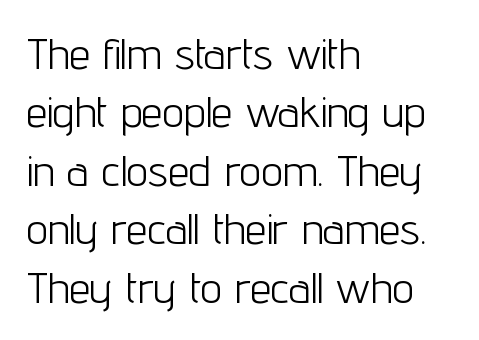
In CSS terms this would be text-align: left. A typesetter would call this zero additional tracking. The axis of the letterforms is exactly vertical. The typeface chosen for these lines omits serifs.
